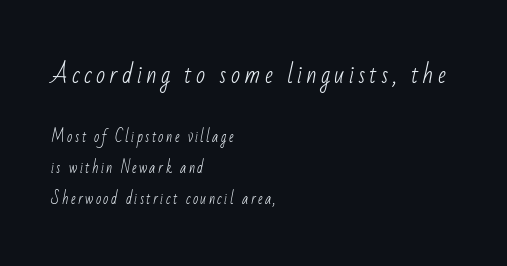
The image shows 24 px text type; set left-aligned, loose line spacing (2.21x), not underlined; the first (top) block is 1.71x larger.
